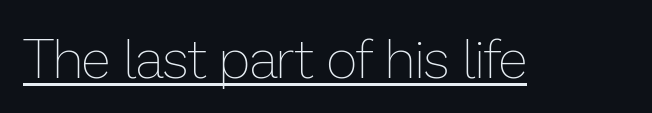
{"italic": "no", "bold": "no", "weight": "thin", "width": "normal", "stroke_contrast": "low", "x_height": "medium", "monospaced": "no", "underline": "yes", "letter_spacing": "normal", "letter_spacing_em": 0.0, "glyph_px": 54}
